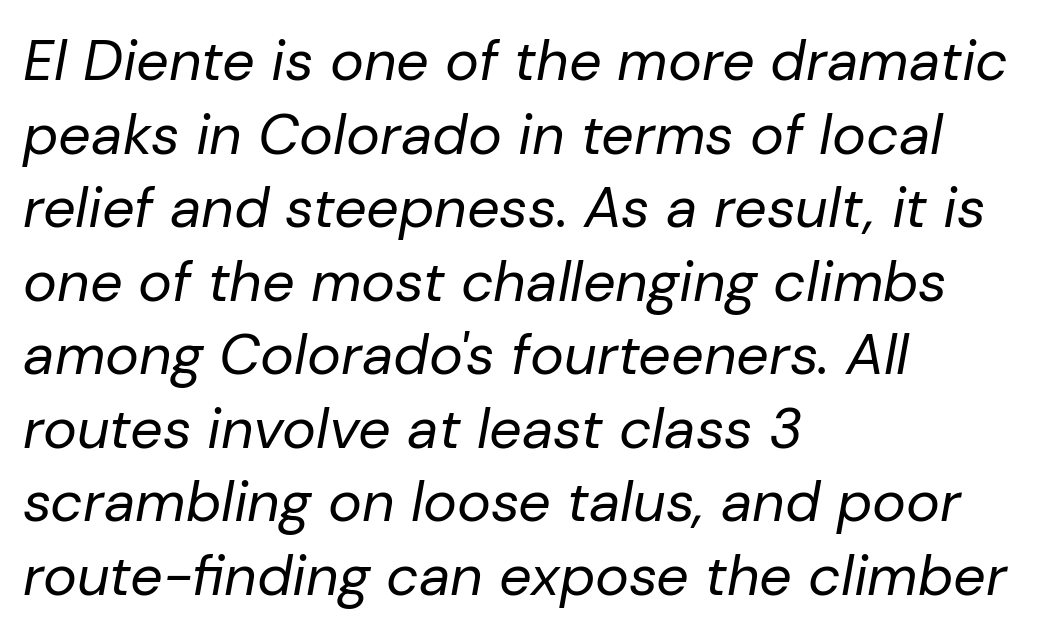
Is the letter spacing exaggerated? No — it looks like the ordinary default. Honestly, there is no underline to notice here at all. Proportional: the letters do not fall into vertical columns. Bold? No — there's no thickening of the strokes. Whoever set this chose a conventional vertical rhythm.
